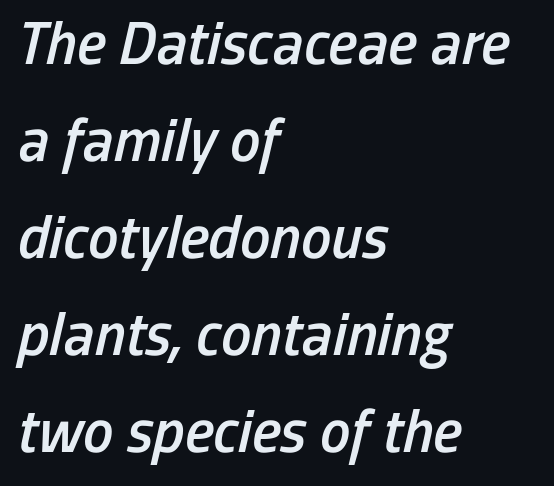
Q: Is the text bold? A: Semi-bold.
Q: Is the text italic (slanted)? A: Yes, it leans right by about 13 degrees.
Q: Is the text underlined? A: No.
Q: How is the paragraph aligned? A: Left-aligned.
Q: Is the spacing between letters normal or unusually wide? A: Normal.
Q: Is the spacing between lines tight, normal or loose? A: Normal.
Q: Width (condensed, normal, or wide)? A: Condensed.
Q: Stroke contrast? A: Low.
Q: x-height? A: Medium.
Q: Monospaced? A: No.
